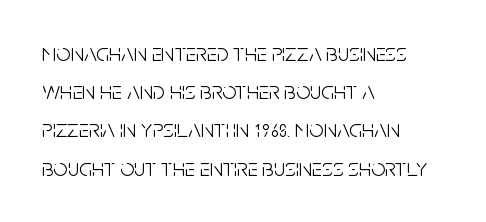
The glyphs are unaccompanied by any horizontal stroke below them. Posture: vertical. These lines keep a tight, regular rhythm from letter to letter. Interline gaps are of average width in this sample. The paragraph shown leans on its left margin.
